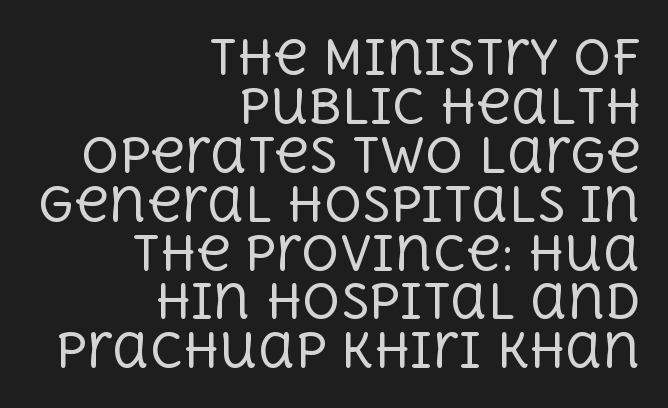
The font sits on the lighter half of the weight spectrum, regular included. Vertical strokes here are truly vertical. Each row of text sits above clean, open space. Summary of vertical rhythm: compact, with narrow interline spacing.
